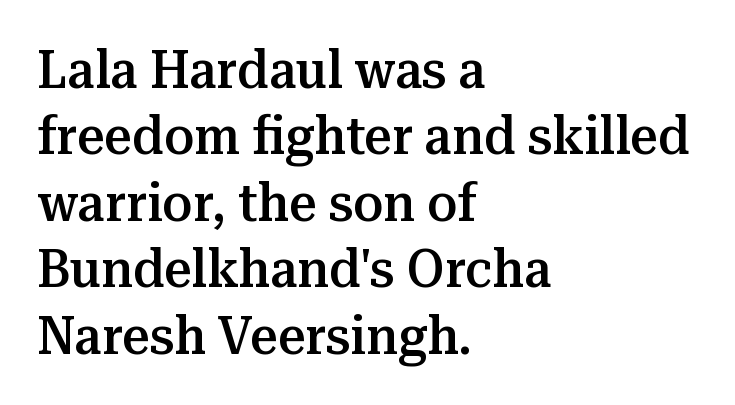
Q: Is the text bold? A: Semi-bold.
Q: Is the text italic (slanted)? A: No, it is upright.
Q: Is the typeface a serif or a sans-serif typeface? A: Serif.
Q: Is the text underlined? A: No.
Q: How is the paragraph aligned? A: Left-aligned.
Q: Is the spacing between letters normal or unusually wide? A: Normal.
Q: Width (condensed, normal, or wide)? A: Normal.
Q: Stroke contrast? A: Medium.
Q: x-height? A: Medium.
Q: Monospaced? A: No.
